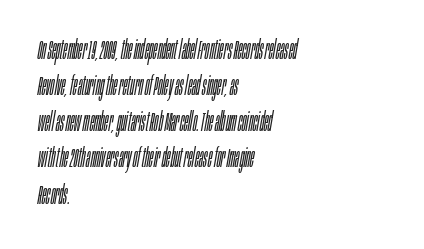
{"italic": "yes", "lean": "right", "slant_degrees": 10, "bold": "no", "underline": "no", "align": "left", "line_spacing": "normal", "line_spacing_ratio": 1.39, "letter_spacing": "normal", "letter_spacing_em": 0.0, "glyph_px": 26}
